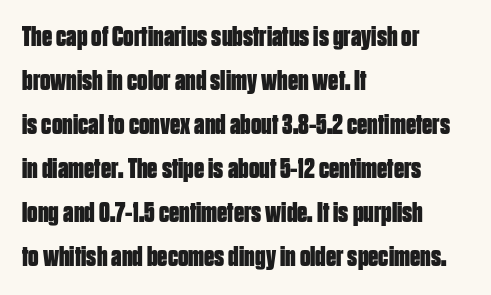
The typeface chosen for these lines omits serifs. Every character sits straight up, as roman type does. Set as a true bold cut, around the 700 mark. The passage shown has conventional tracking throughout. Clear beneath every line of the passage.
